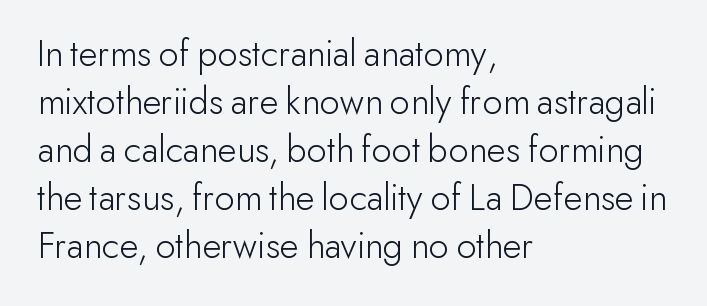
The image shows 39 px light sans-serif type, upright; set left-aligned, line spacing 1.23x, normal letter spacing, not underlined; low stroke contrast and a small x-height.
